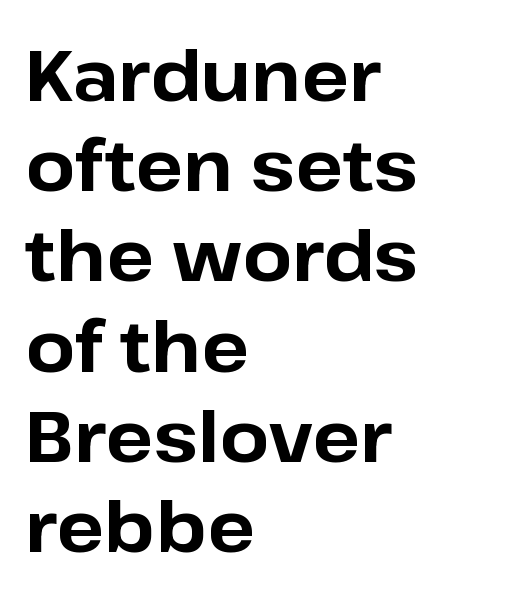
The image shows 71 px bold sans-serif type, upright; set left-aligned, normal line spacing (1.27x), normal letter spacing, not underlined; low stroke contrast and a medium x-height.
